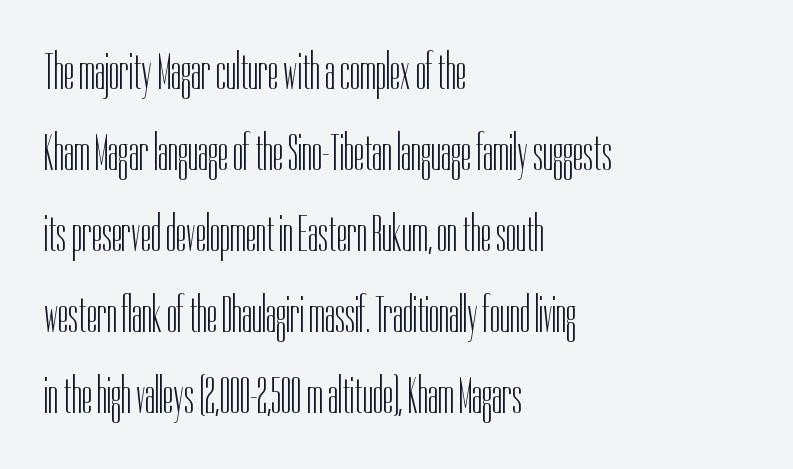
{"serif": "no", "italic": "no", "bold": "no", "weight": "light", "width": "condensed", "stroke_contrast": "low", "x_height": "medium", "monospaced": "no", "underline": "no", "align": "left", "line_spacing": "normal", "line_spacing_ratio": 1.56, "letter_spacing": "normal", "letter_spacing_em": 0.0, "glyph_px": 52}
